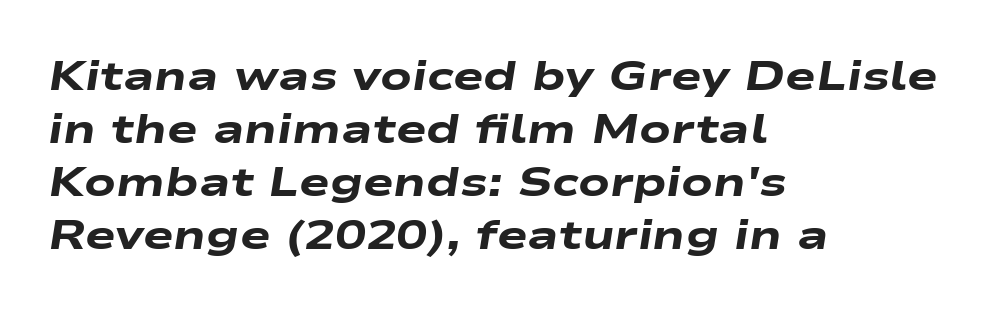
The image shows 41 px heavy, wide type, italic (leaning right); set left-aligned, normal line spacing (1.29x), normal letter spacing, not underlined; low stroke contrast and a medium x-height.
